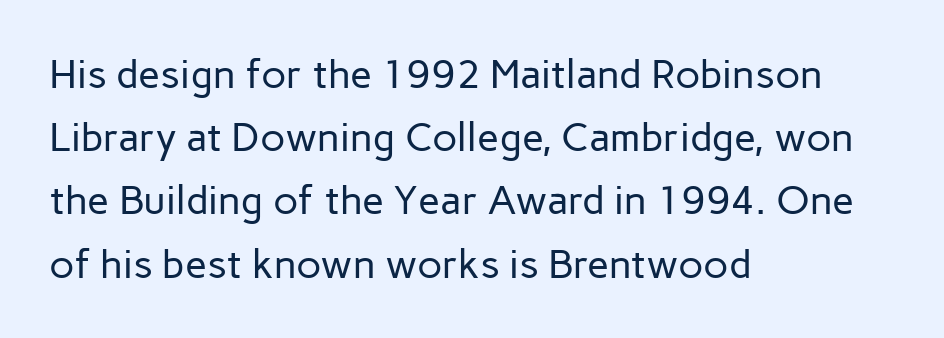
Q: Is the text bold? A: No.
Q: Is the text italic (slanted)? A: No, it is upright.
Q: Is the typeface a serif or a sans-serif typeface? A: Sans-serif.
Q: Is the text underlined? A: No.
Q: How is the paragraph aligned? A: Left-aligned.
Q: Is the spacing between letters normal or unusually wide? A: Normal.
Q: Is the spacing between lines tight, normal or loose? A: Normal.
Q: Width (condensed, normal, or wide)? A: Normal.
Q: Stroke contrast? A: Low.
Q: x-height? A: Medium.
Q: Monospaced? A: No.
